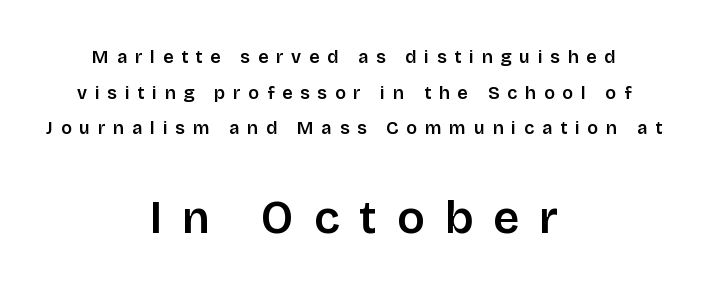
{"serif": "no", "italic": "no", "bold": "semi", "weight": "semibold", "width": "normal", "stroke_contrast": "low", "x_height": "large", "monospaced": "no", "underline": "no", "align": "center", "line_spacing": "loose", "line_spacing_ratio": 1.98, "letter_spacing": "wide", "letter_spacing_em": 0.43, "larger_block": "second", "size_ratio": 2.56, "glyph_px": 46}
